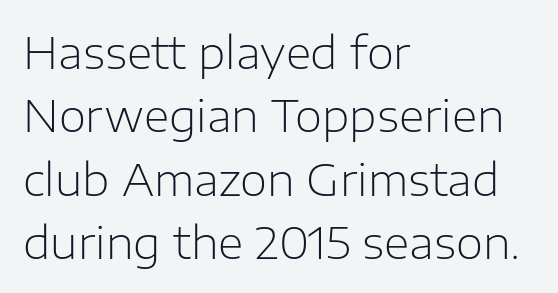
Interline gaps are of average width in this sample. The letterforms sit at book weight or below. Only glyphs here, with clear space below each row. Where is the straight margin? On the left.
